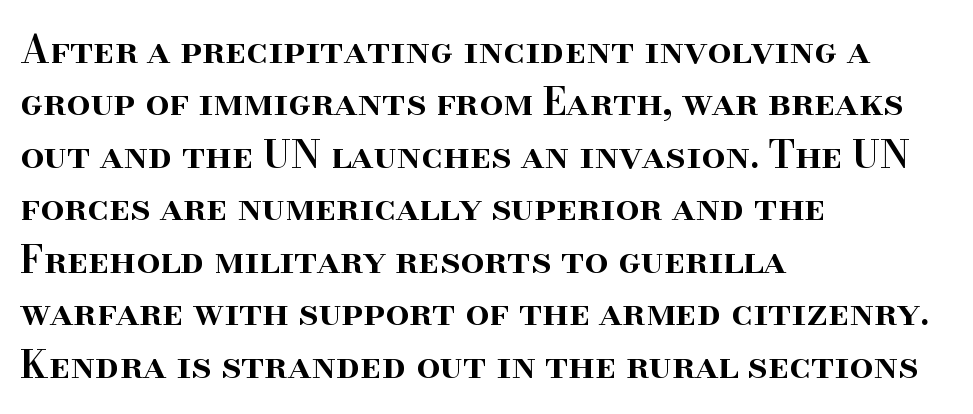
Q: Is the text bold? A: Semi-bold.
Q: Is the text italic (slanted)? A: No, it is upright.
Q: Is the typeface a serif or a sans-serif typeface? A: Serif.
Q: Is the text underlined? A: No.
Q: How is the paragraph aligned? A: Left-aligned.
Q: Is the spacing between letters normal or unusually wide? A: Normal.
Q: Is the spacing between lines tight, normal or loose? A: Normal.
Q: Width (condensed, normal, or wide)? A: Normal.
Q: Stroke contrast? A: High.
Q: x-height? A: Small.
Q: Monospaced? A: No.
